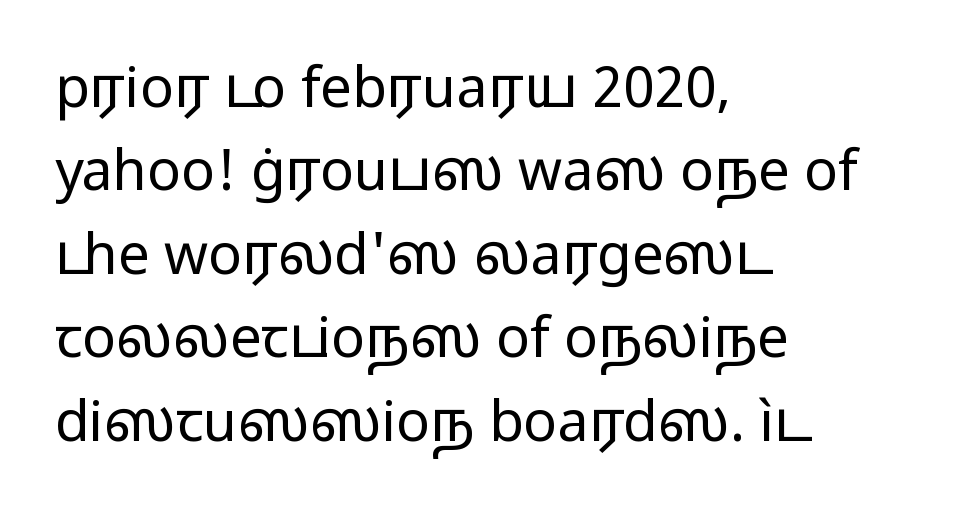
{"serif": "no", "italic": "no", "bold": "no", "weight": "regular", "width": "wide", "stroke_contrast": "low", "x_height": "medium", "monospaced": "no", "underline": "no", "align": "left", "line_spacing": "normal", "line_spacing_ratio": 1.49, "letter_spacing": "normal", "letter_spacing_em": 0.0, "glyph_px": 56}
